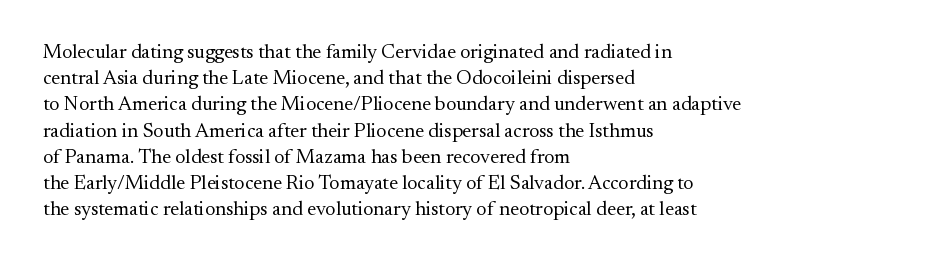
Q: Is the text bold? A: No.
Q: Is the text italic (slanted)? A: No, it is upright.
Q: Is the text underlined? A: No.
Q: How is the paragraph aligned? A: Left-aligned.
Q: Is the spacing between letters normal or unusually wide? A: Normal.
Q: Is the spacing between lines tight, normal or loose? A: Normal.
